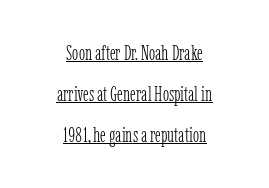
The image shows 21 px text type, upright; set centered, loose line spacing (1.95x), normal letter spacing, underlined.
